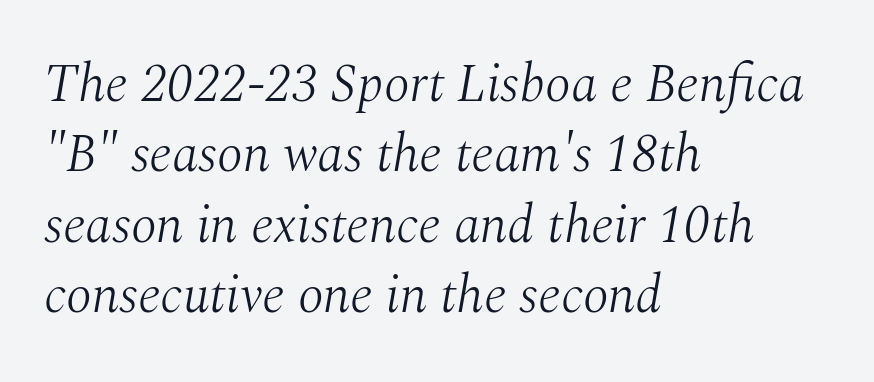
{"serif": "yes", "italic": "yes", "lean": "right", "slant_degrees": 10, "bold": "no", "weight": "light", "width": "normal", "stroke_contrast": "medium", "x_height": "medium", "monospaced": "no", "underline": "no", "align": "left", "line_spacing": "normal", "line_spacing_ratio": 1.33, "letter_spacing": "normal", "letter_spacing_em": 0.0, "glyph_px": 53}
